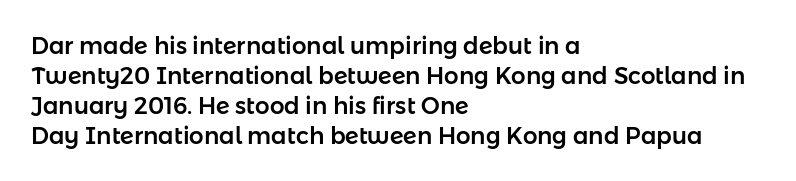
The image shows 23 px text type, upright; set left-aligned, normal line spacing (1.3x), normal letter spacing, not underlined.
